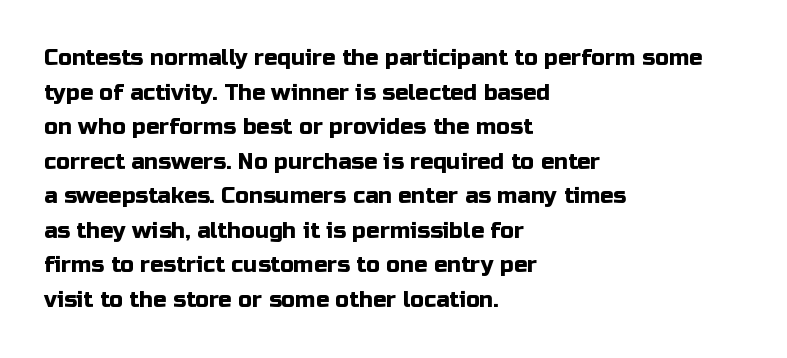
{"italic": "no", "underline": "no", "align": "left", "line_spacing": "normal", "line_spacing_ratio": 1.57, "letter_spacing": "normal", "letter_spacing_em": 0.0, "glyph_px": 22}
